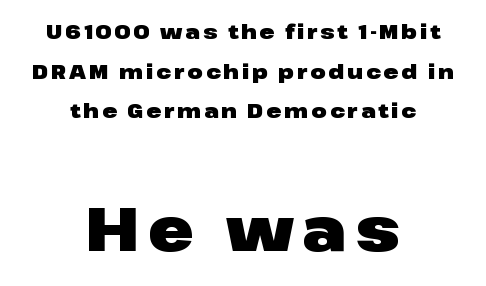
{"serif": "no", "italic": "no", "bold": "yes", "weight": "heavy", "width": "wide", "stroke_contrast": "low", "x_height": "medium", "monospaced": "no", "underline": "no", "align": "center", "line_spacing": "loose", "line_spacing_ratio": 1.98, "larger_block": "second", "size_ratio": 3.05, "glyph_px": 61}
